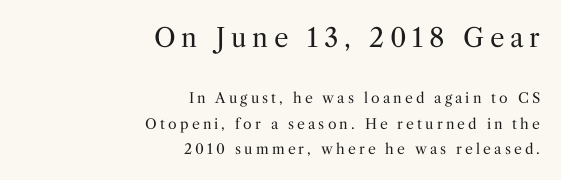
Q: Is the text bold? A: No.
Q: Is the text italic (slanted)? A: No, it is upright.
Q: Is the text underlined? A: No.
Q: How is the paragraph aligned? A: Right-aligned.
Q: Is the spacing between letters normal or unusually wide? A: Unusually wide.
Q: Which block of text is set in a larger size, the first (top) or the second (bottom)? A: The first (top) one.
